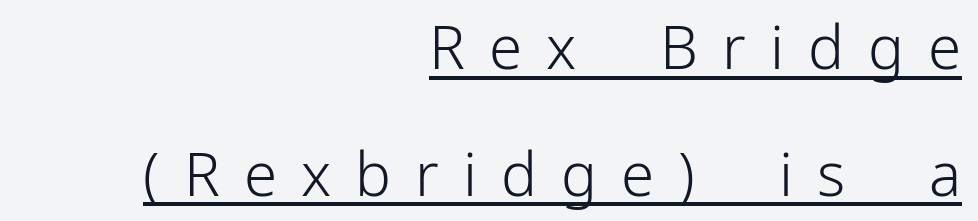
These lines are rendered in a variable-pitch font. The letterforms stand isolated, each surrounded by extra space. The paragraph shown leans on its right margin. This rendering employs a face without finishing strokes, i.e., a sans-serif. Posture: vertical. Successive baselines arrive slowly, with a big drop between each.
